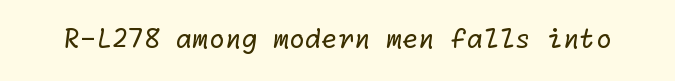
Vertical stems look standard width or narrower in stroke. Unmarked baselines from the first word to the last. There is no visible air inserted between adjacent glyphs.
